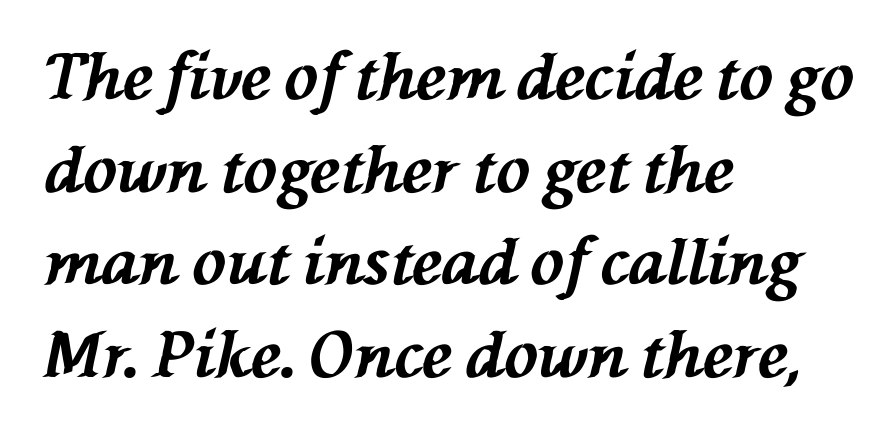
The image shows 63 px bold type, italic (leaning left); set left-aligned, normal line spacing (1.47x), normal letter spacing, not underlined; medium stroke contrast and a medium x-height.
